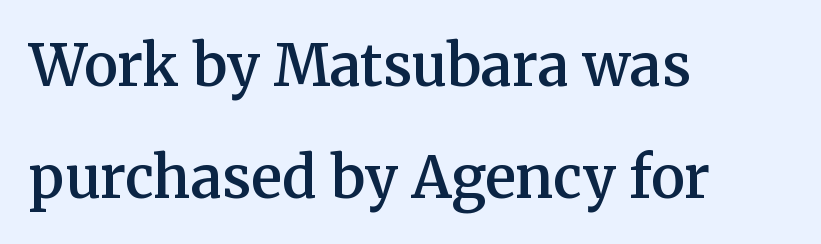
{"serif": "yes", "italic": "no", "bold": "semi", "weight": "semibold", "width": "normal", "stroke_contrast": "medium", "x_height": "medium", "monospaced": "no", "underline": "no", "align": "left", "line_spacing": "loose", "line_spacing_ratio": 1.97, "letter_spacing": "normal", "letter_spacing_em": 0.0, "glyph_px": 57}
